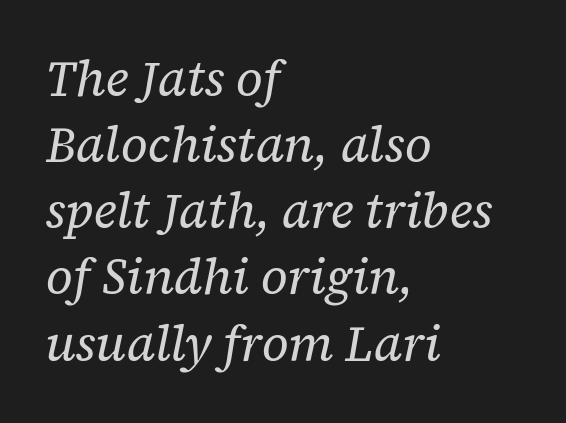
The image shows 49 px regular-weight serif type, italic (leaning right); set left-aligned, normal line spacing (1.35x), normal letter spacing, not underlined; low stroke contrast and a medium x-height.
